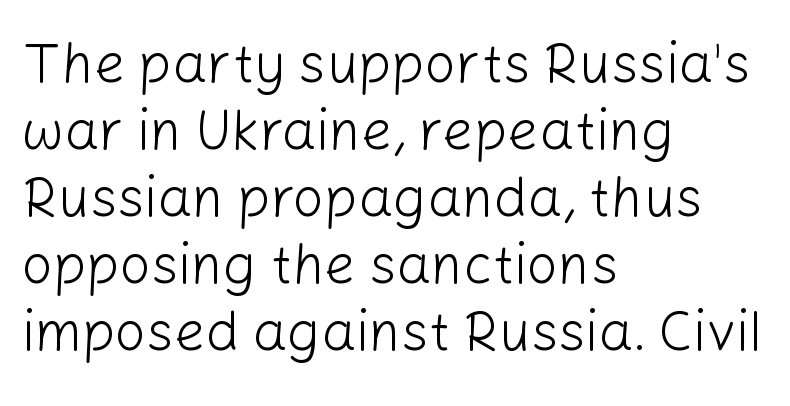
Q: Is the text bold? A: No.
Q: Is the text italic (slanted)? A: No, it is upright.
Q: Is the typeface a serif or a sans-serif typeface? A: Sans-serif.
Q: Is the text underlined? A: No.
Q: How is the paragraph aligned? A: Left-aligned.
Q: Is the spacing between letters normal or unusually wide? A: Normal.
Q: Width (condensed, normal, or wide)? A: Normal.
Q: Stroke contrast? A: Low.
Q: x-height? A: Medium.
Q: Monospaced? A: No.
